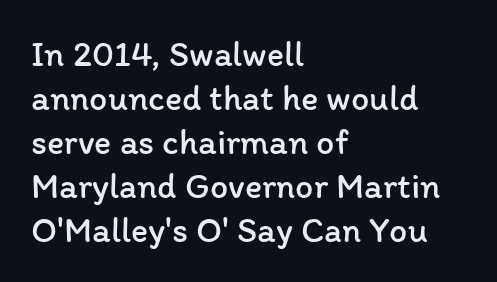
The image shows 36 px regular-weight type, upright; set left-aligned, line spacing 1.22x, normal letter spacing, not underlined; low stroke contrast and a medium x-height.
